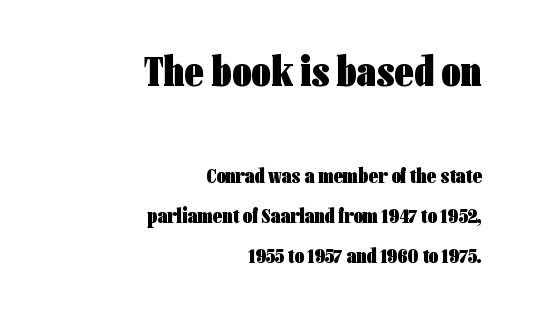
Q: Is the text bold? A: Yes.
Q: Is the text italic (slanted)? A: No, it is upright.
Q: Is the typeface a serif or a sans-serif typeface? A: Sans-serif.
Q: Is the text underlined? A: No.
Q: How is the paragraph aligned? A: Right-aligned.
Q: Is the spacing between letters normal or unusually wide? A: Normal.
Q: Is the spacing between lines tight, normal or loose? A: Loose.
Q: Which block of text is set in a larger size, the first (top) or the second (bottom)? A: The first (top) one.
Q: Width (condensed, normal, or wide)? A: Condensed.
Q: Stroke contrast? A: Low.
Q: x-height? A: Medium.
Q: Monospaced? A: No.
